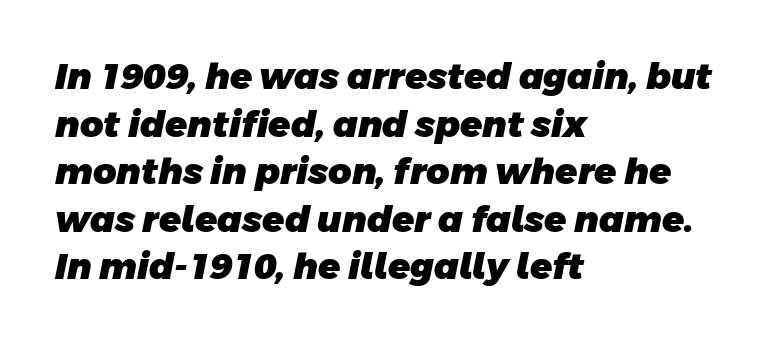
{"serif": "no", "bold": "yes", "weight": "heavy", "width": "normal", "stroke_contrast": "low", "x_height": "large", "monospaced": "no", "underline": "no", "align": "left", "line_spacing": "normal", "line_spacing_ratio": 1.32, "letter_spacing": "normal", "letter_spacing_em": 0.0, "glyph_px": 36}
